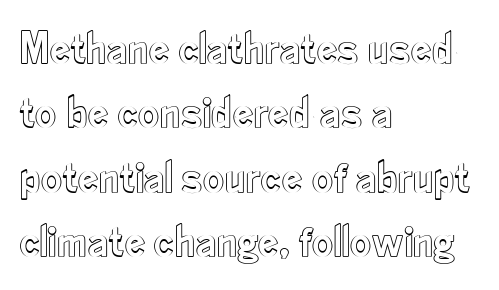
{"italic": "no", "width": "condensed", "x_height": "small", "monospaced": "no", "underline": "no", "align": "left", "line_spacing": "normal", "line_spacing_ratio": 1.4, "letter_spacing": "normal", "letter_spacing_em": 0.0, "glyph_px": 46}
